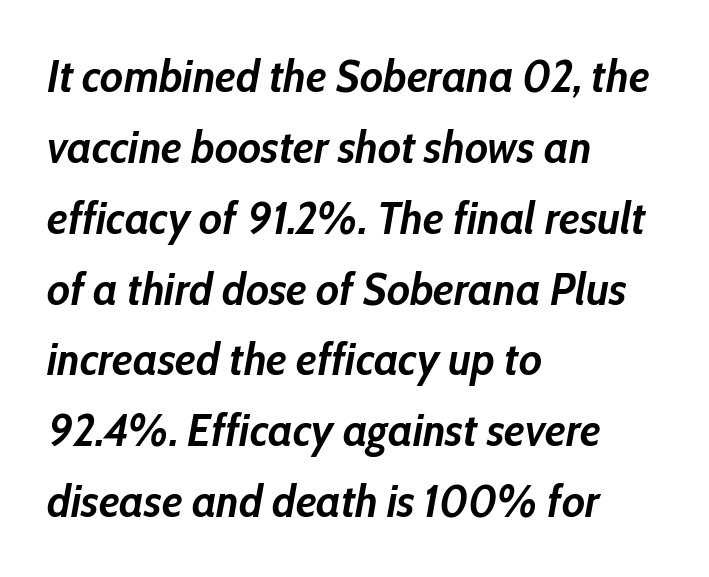
{"italic": "yes", "lean": "right", "slant_degrees": 10, "bold": "yes", "weight": "semibold", "width": "condensed", "stroke_contrast": "low", "x_height": "medium", "monospaced": "no", "underline": "no", "align": "left", "line_spacing": "normal", "line_spacing_ratio": 1.54, "letter_spacing": "normal", "letter_spacing_em": 0.0, "glyph_px": 46}
